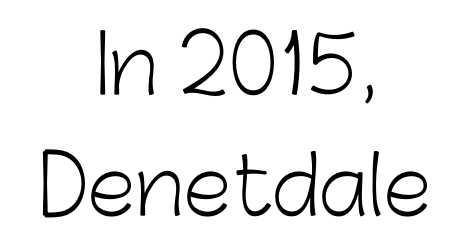
{"serif": "no", "italic": "no", "bold": "no", "weight": "light", "width": "normal", "stroke_contrast": "low", "x_height": "medium", "monospaced": "no", "underline": "no", "align": "center", "line_spacing": "normal", "line_spacing_ratio": 1.53, "letter_spacing": "normal", "letter_spacing_em": 0.0, "glyph_px": 79}
